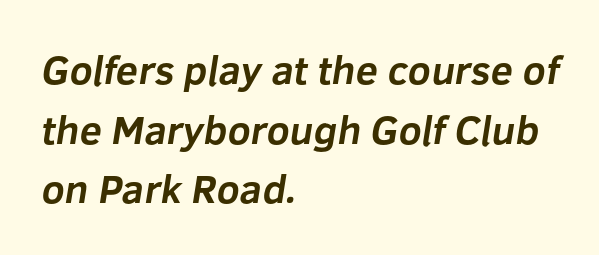
Q: Is the text bold? A: Yes.
Q: Is the typeface a serif or a sans-serif typeface? A: Sans-serif.
Q: Is the text underlined? A: No.
Q: How is the paragraph aligned? A: Left-aligned.
Q: Is the spacing between letters normal or unusually wide? A: Normal.
Q: Is the spacing between lines tight, normal or loose? A: Normal.
Q: Width (condensed, normal, or wide)? A: Normal.
Q: Stroke contrast? A: Low.
Q: x-height? A: Medium.
Q: Monospaced? A: No.
